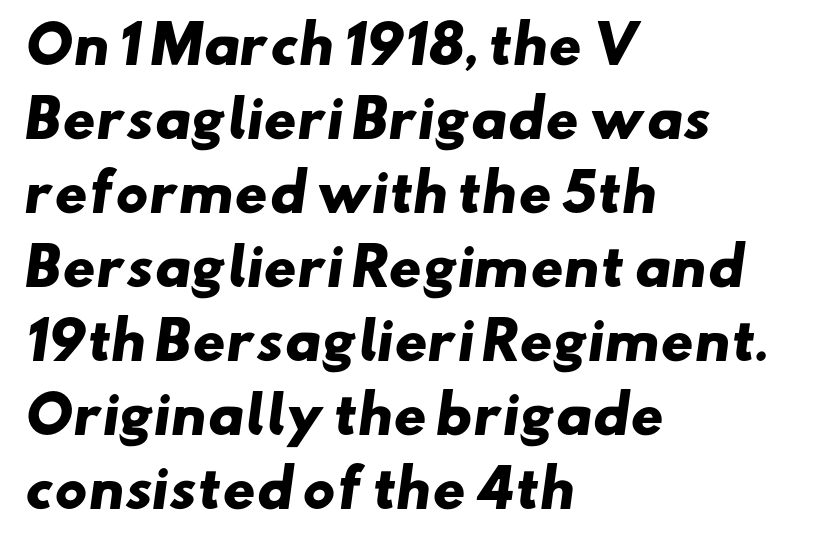
Character widths vary here, with narrow letters taking less room than wide ones. These lines carry a lot of weight — the face is fully bold. The gaps between neighbouring characters are ordinary and unremarkable. The gap between lines stays unmarked. Look at the bottom of the vertical strokes: they stop flat, with no serifs. In terms of leading, this rendering sits right in the middle.
